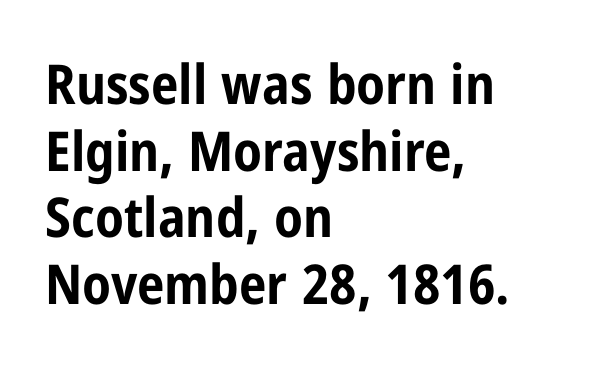
Q: Is the text bold? A: Yes.
Q: Is the text italic (slanted)? A: No, it is upright.
Q: Is the typeface a serif or a sans-serif typeface? A: Sans-serif.
Q: Is the text underlined? A: No.
Q: How is the paragraph aligned? A: Left-aligned.
Q: Is the spacing between letters normal or unusually wide? A: Normal.
Q: Width (condensed, normal, or wide)? A: Condensed.
Q: Stroke contrast? A: Low.
Q: x-height? A: Medium.
Q: Monospaced? A: No.
